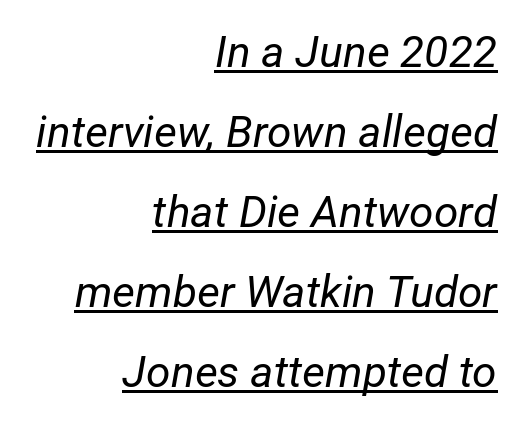
Q: Is the text bold? A: No.
Q: Is the text italic (slanted)? A: Yes, it leans right by about 12 degrees.
Q: Is the text underlined? A: Yes.
Q: How is the paragraph aligned? A: Right-aligned.
Q: Is the spacing between letters normal or unusually wide? A: Normal.
Q: Width (condensed, normal, or wide)? A: Normal.
Q: Stroke contrast? A: Low.
Q: x-height? A: Medium.
Q: Monospaced? A: No.
